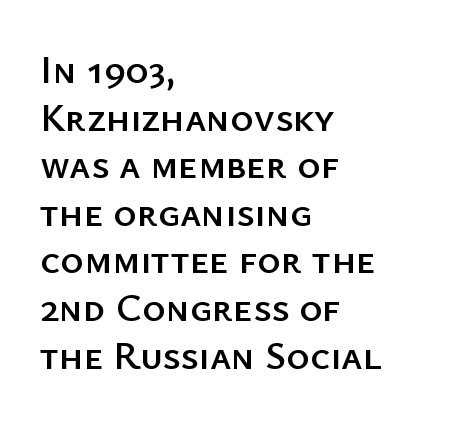
The image shows 40 px sans-serif type, upright; set left-aligned, line spacing 1.19x, normal letter spacing, not underlined; low stroke contrast and a medium x-height.
